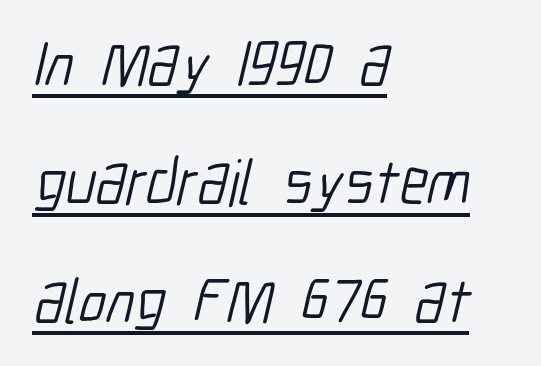
Students, note that the glyphs here touch the page at normal intervals. The weight would be labelled regular, book, light, or lighter still. Compared with a centered layout, this one pins lines to the left instead. Regarding serifs, this sample does without them. Each letter keeps its own natural width here, so spacing adapts to shape.
